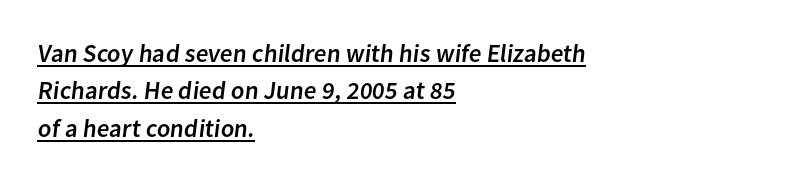
Q: Is the text underlined? A: Yes.
Q: How is the paragraph aligned? A: Left-aligned.
Q: Is the spacing between letters normal or unusually wide? A: Normal.
Q: Is the spacing between lines tight, normal or loose? A: Normal.
